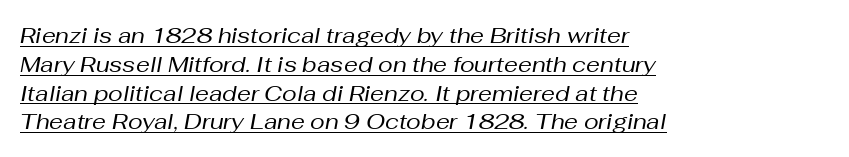
The image shows 22 px text type, italic (leaning right); set left-aligned, normal line spacing (1.31x), normal letter spacing, underlined.
